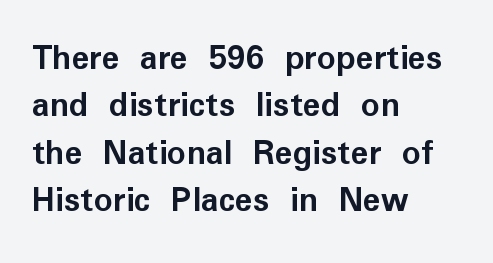
One glance says typical: line gaps are just what's usual. Summary of weight: heavy, a full bold. Is this a sans? Yes — the strokes have no serifs. Unmarked baselines from the first word to the last. Notice how the stems are strictly vertical — no italics here.
